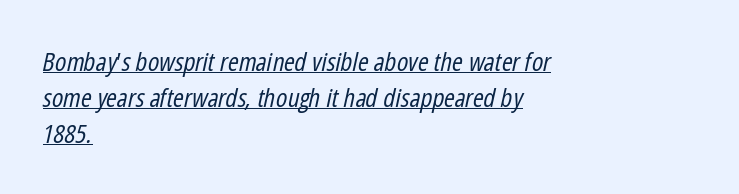
{"italic": "yes", "lean": "right", "slant_degrees": 12, "bold": "no", "underline": "yes", "align": "left", "line_spacing": "normal", "line_spacing_ratio": 1.38, "letter_spacing": "normal", "letter_spacing_em": 0.0, "glyph_px": 26}
